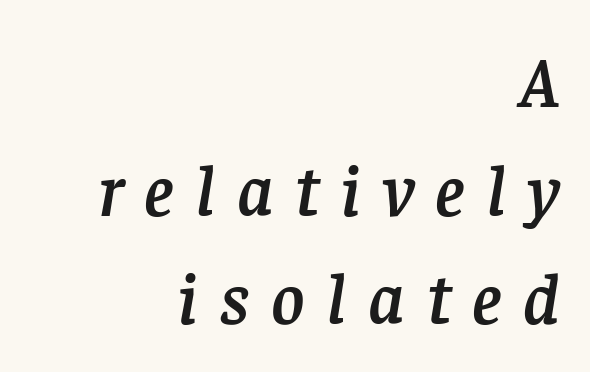
{"serif": "yes", "italic": "yes", "lean": "right", "slant_degrees": 8, "width": "normal", "stroke_contrast": "low", "x_height": "large", "monospaced": "no", "underline": "no", "align": "right", "line_spacing": "normal", "line_spacing_ratio": 1.51, "letter_spacing": "wide", "letter_spacing_em": 0.3, "glyph_px": 72}
